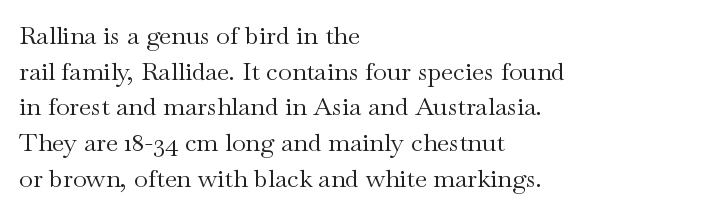
The image shows 25 px text type, upright; set left-aligned, normal line spacing (1.43x), normal letter spacing, not underlined.
